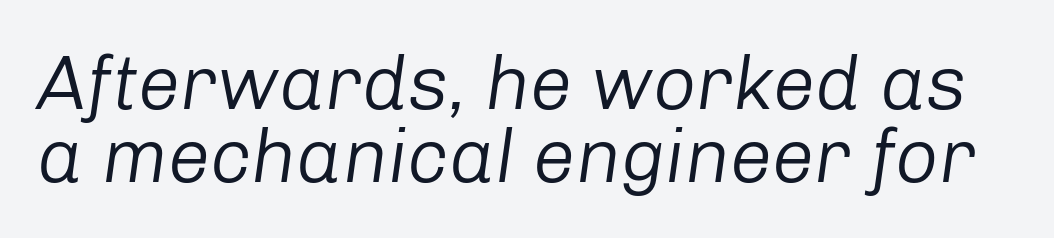
There is no visible air inserted between adjacent glyphs. The gap between lines stays unmarked. Emphasis-style slanted type is in use. A typesetter would call this proportional, since set widths differ per character. Rows of type sit shoulder to shoulder in the vertical direction.
